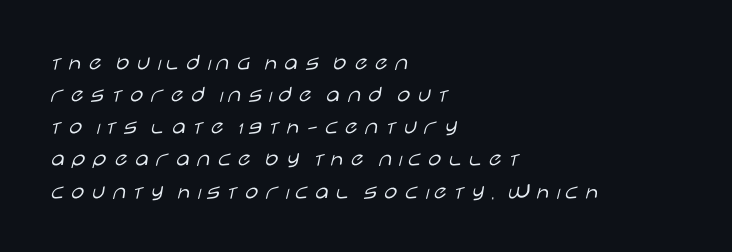
Typeset ragged right — the left edge is the straight one. Glance below the letters and you will spot only blank space. Successive baselines arrive at the customary interval.
